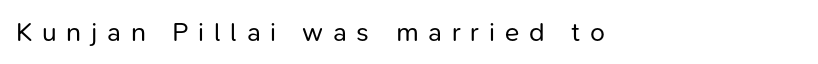
Q: Is the text bold? A: No.
Q: Is the text italic (slanted)? A: No, it is upright.
Q: Is the text underlined? A: No.
Q: How is the paragraph aligned? A: Left-aligned.
Q: Is the spacing between letters normal or unusually wide? A: Unusually wide.
